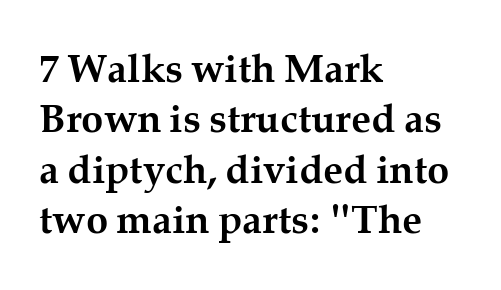
The image shows 40 px semibold serif type, upright; set left-aligned, normal line spacing (1.26x), normal letter spacing, not underlined; medium stroke contrast and a medium x-height.
